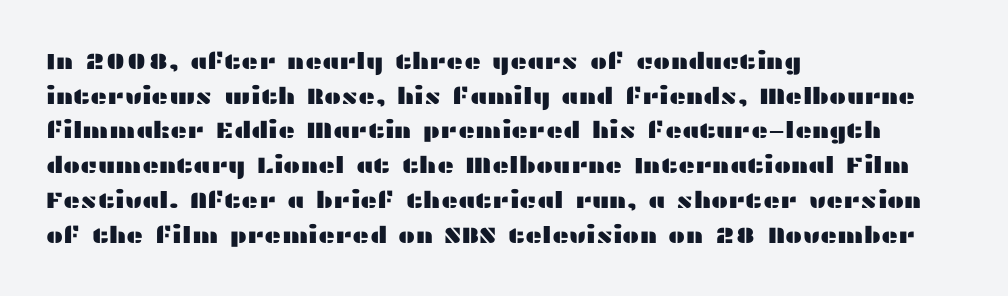
Q: Is the text italic (slanted)? A: No, it is upright.
Q: Is the text underlined? A: No.
Q: How is the paragraph aligned? A: Left-aligned.
Q: Is the spacing between letters normal or unusually wide? A: Normal.
Q: Is the spacing between lines tight, normal or loose? A: Normal.
